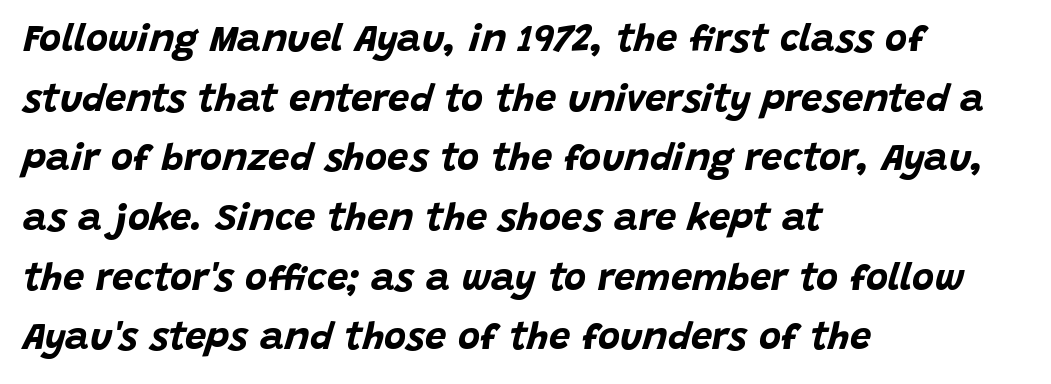
The image shows 38 px bold type, italic (leaning right); set left-aligned, normal line spacing (1.57x), normal letter spacing, not underlined; low stroke contrast and a large x-height.
